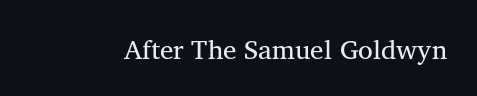
Has an underline been added? It has not. The type is set solid horizontally, with unmodified tracking. The characters are drawn with everyday or finer stroke widths. Every character sits straight up, as roman type does.
